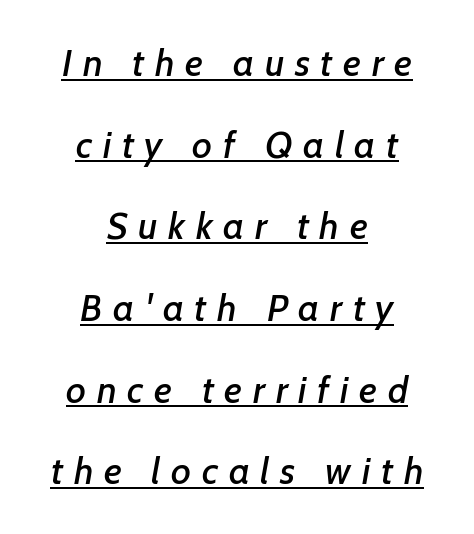
{"serif": "no", "width": "normal", "stroke_contrast": "low", "x_height": "medium", "monospaced": "no", "underline": "yes", "align": "center", "line_spacing": "loose", "line_spacing_ratio": 2.15, "letter_spacing": "wide", "letter_spacing_em": 0.28, "glyph_px": 38}
